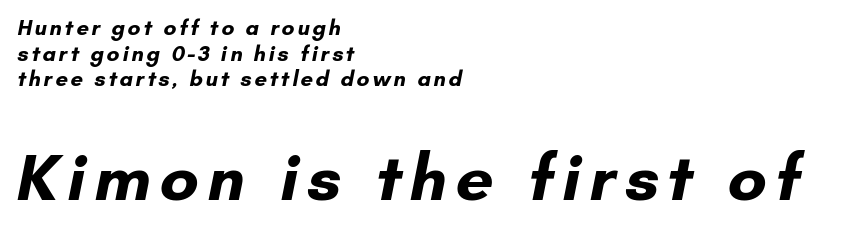
Set as a true bold cut, around the 700 mark. The more generous point size was reserved for the lower chunk. The passage shown is typed in a proportional face where columns would drift. Regarding serifs, this sample does without them. No word sits above an underline. A classic flush-left, rag-right setting is used for this passage.
